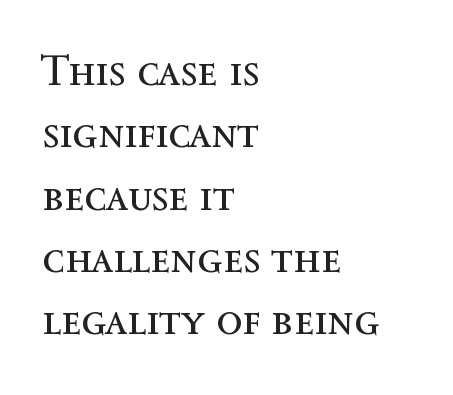
Q: Is the text bold? A: No.
Q: Is the text italic (slanted)? A: No, it is upright.
Q: Is the text underlined? A: No.
Q: How is the paragraph aligned? A: Left-aligned.
Q: Is the spacing between letters normal or unusually wide? A: Normal.
Q: Is the spacing between lines tight, normal or loose? A: Normal.
Q: Width (condensed, normal, or wide)? A: Normal.
Q: x-height? A: Medium.
Q: Monospaced? A: No.
